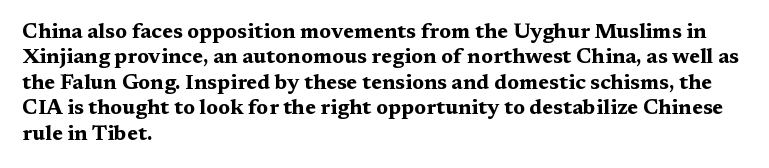
{"italic": "no", "bold": "yes", "underline": "no", "align": "left", "line_spacing_ratio": 1.21, "letter_spacing": "normal", "letter_spacing_em": 0.0, "glyph_px": 21}
